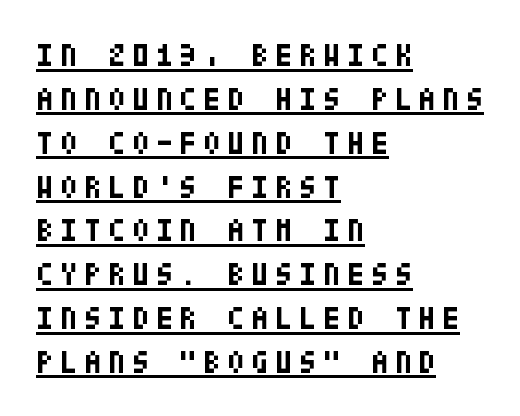
The image shows 32 px bold, condensed sans-serif type, upright; set left-aligned, normal line spacing (1.37x), unusually wide letter spacing (+0.2 em), underlined; low stroke contrast and a large x-height.
